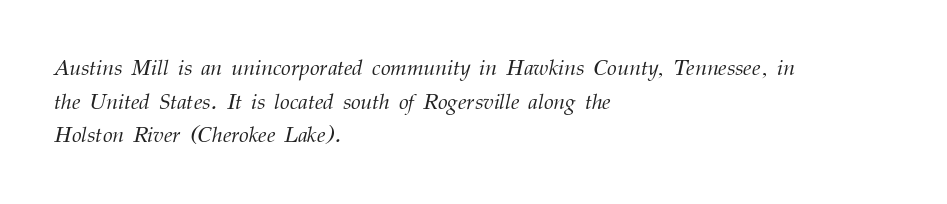
Descenders hang freely into open space. Each stroke keeps to a modest, everyday thickness or less. No extra tracking has been applied to these lines. Posture: slanted. A student would call this left alignment; a typographer would say flush left, rag right. Reading down the column, the eye jumps a familiar distance to each next line.
